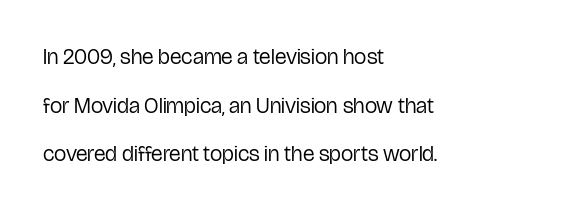
{"italic": "no", "bold": "no", "underline": "no", "align": "left", "line_spacing": "loose", "line_spacing_ratio": 2.21, "letter_spacing": "normal", "letter_spacing_em": 0.0, "glyph_px": 22}
